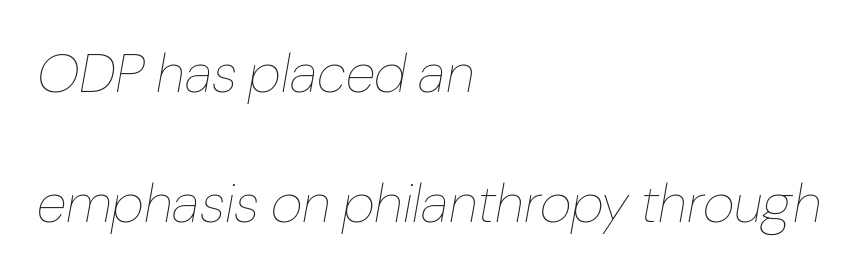
Q: Is the text bold? A: No.
Q: Is the text italic (slanted)? A: Yes, it leans right by about 10 degrees.
Q: Is the text underlined? A: No.
Q: How is the paragraph aligned? A: Left-aligned.
Q: Is the spacing between letters normal or unusually wide? A: Normal.
Q: Is the spacing between lines tight, normal or loose? A: Loose.
Q: Width (condensed, normal, or wide)? A: Normal.
Q: Stroke contrast? A: Low.
Q: x-height? A: Medium.
Q: Monospaced? A: No.
